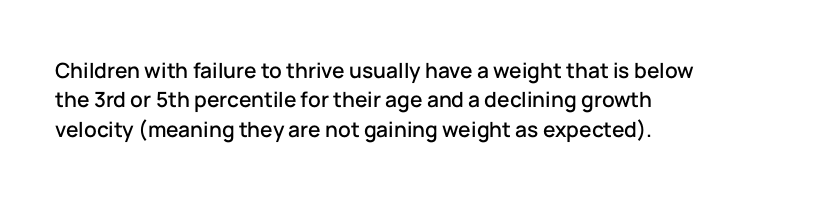
{"italic": "no", "underline": "no", "align": "left", "line_spacing": "normal", "line_spacing_ratio": 1.4, "letter_spacing": "normal", "letter_spacing_em": 0.0, "glyph_px": 21}
